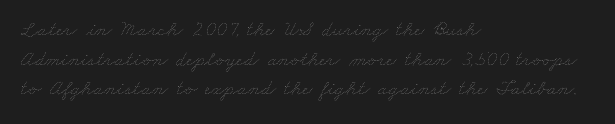
{"bold": "no", "underline": "no", "align": "left", "line_spacing": "normal", "line_spacing_ratio": 1.41, "letter_spacing": "normal", "letter_spacing_em": 0.0, "glyph_px": 21}
